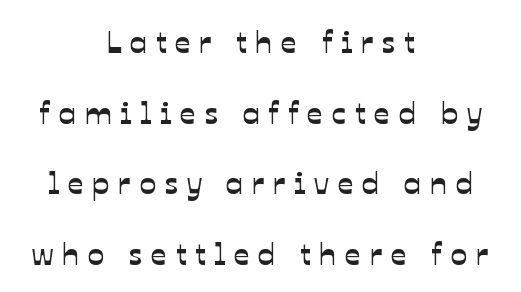
The image shows 31 px sans-serif type; set centered, loose line spacing (2.28x), unusually wide letter spacing (+0.28 em), not underlined; low stroke contrast and a medium x-height.
